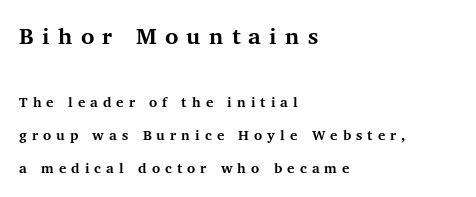
The image shows 23 px bold type, upright; set left-aligned, loose line spacing (2.35x), unusually wide letter spacing (+0.36 em), not underlined; the first (top) block is 1.64x larger.
